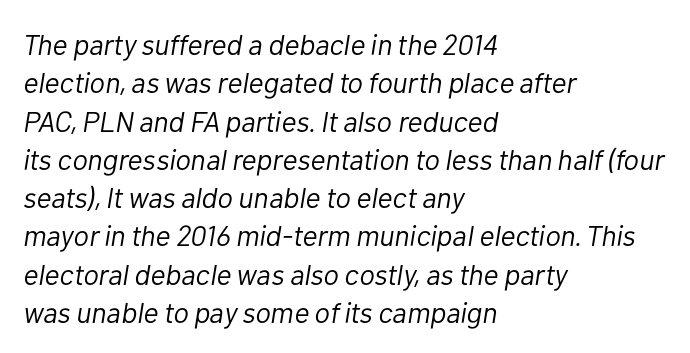
{"italic": "yes", "lean": "right", "slant_degrees": 10, "bold": "no", "weight": "light", "width": "normal", "stroke_contrast": "low", "x_height": "medium", "monospaced": "no", "underline": "no", "align": "left", "line_spacing": "normal", "line_spacing_ratio": 1.32, "letter_spacing": "normal", "letter_spacing_em": 0.0, "glyph_px": 29}
